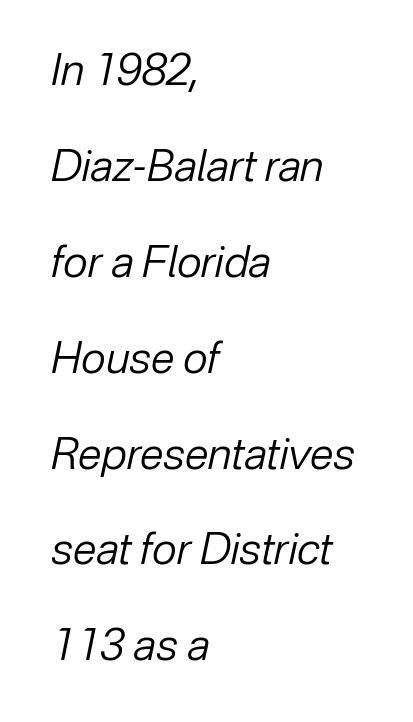
{"italic": "yes", "lean": "right", "slant_degrees": 12, "bold": "no", "weight": "regular", "width": "normal", "stroke_contrast": "low", "x_height": "medium", "monospaced": "no", "underline": "no", "align": "left", "line_spacing": "loose", "line_spacing_ratio": 2.23, "letter_spacing": "normal", "letter_spacing_em": 0.0, "glyph_px": 43}
